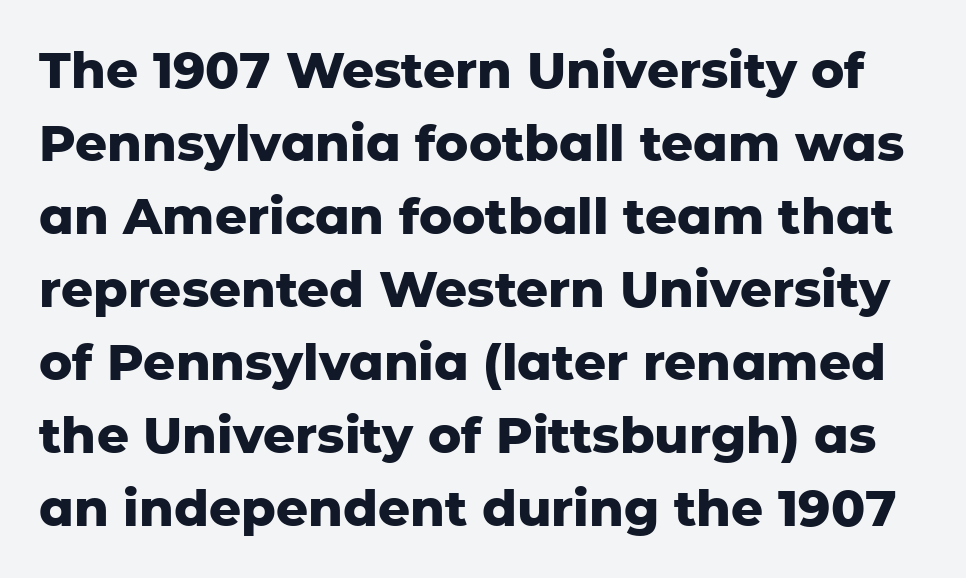
The type is set solid horizontally, with unmodified tracking. Do the characters align in a grid? No, the font is proportional. Type style note: lacks serifs. A dark, heavy texture on the line: the type is bold. Designer's note — italics off, roman on. The space directly below the letters is spotless.
